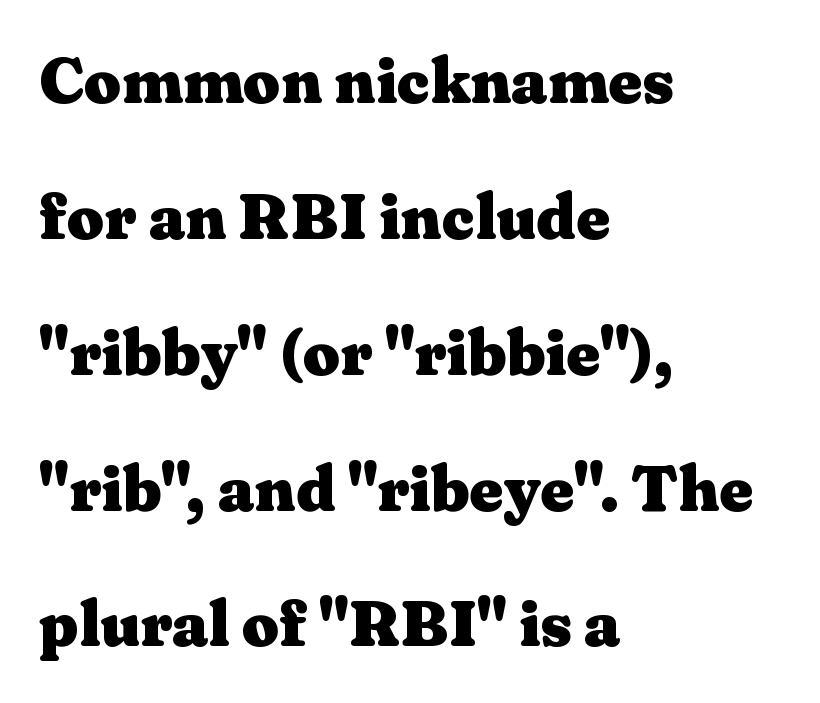
{"serif": "yes", "italic": "no", "bold": "yes", "weight": "heavy", "width": "wide", "stroke_contrast": "medium", "x_height": "medium", "monospaced": "no", "underline": "no", "align": "left", "line_spacing": "loose", "line_spacing_ratio": 2.09, "letter_spacing": "normal", "letter_spacing_em": 0.0, "glyph_px": 65}
